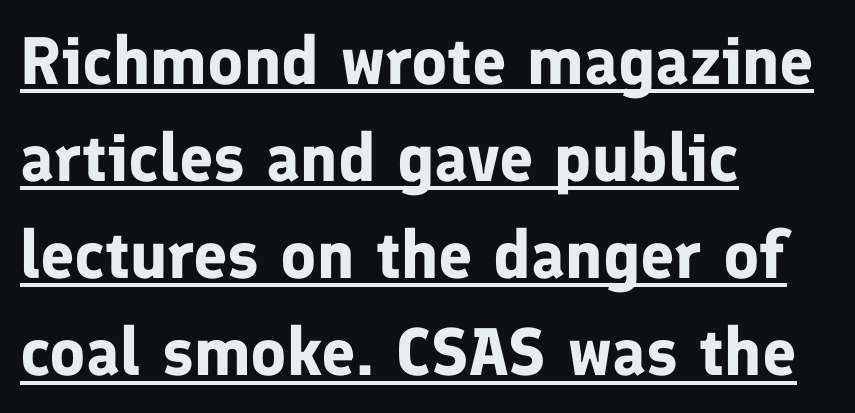
The image shows 67 px bold sans-serif type, upright; set left-aligned, normal line spacing (1.45x), normal letter spacing, underlined; low stroke contrast and a medium x-height.
